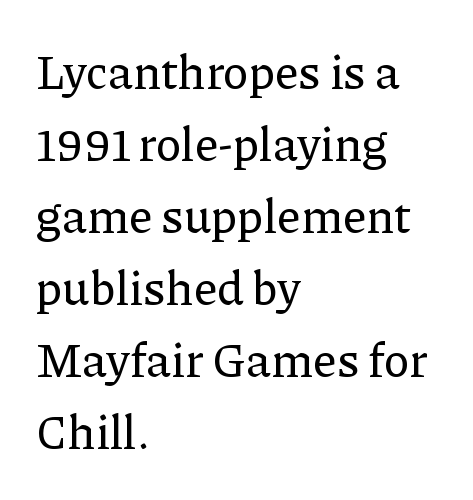
The image shows 47 px serif type, upright; set left-aligned, normal line spacing (1.53x), normal letter spacing, not underlined; low stroke contrast and a medium x-height.
